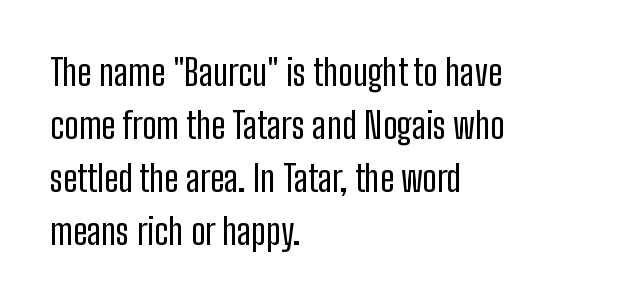
The image shows 36 px regular-weight, condensed sans-serif type, upright; set left-aligned, normal line spacing (1.47x), normal letter spacing, not underlined; low stroke contrast and a medium x-height.
